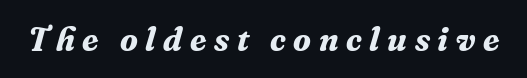
Q: Is the text bold? A: Yes.
Q: Is the text italic (slanted)? A: Yes, it leans right by about 16 degrees.
Q: Is the typeface a serif or a sans-serif typeface? A: Serif.
Q: Is the text underlined? A: No.
Q: Is the spacing between letters normal or unusually wide? A: Unusually wide.
Q: Width (condensed, normal, or wide)? A: Normal.
Q: Stroke contrast? A: Medium.
Q: x-height? A: Medium.
Q: Monospaced? A: No.
